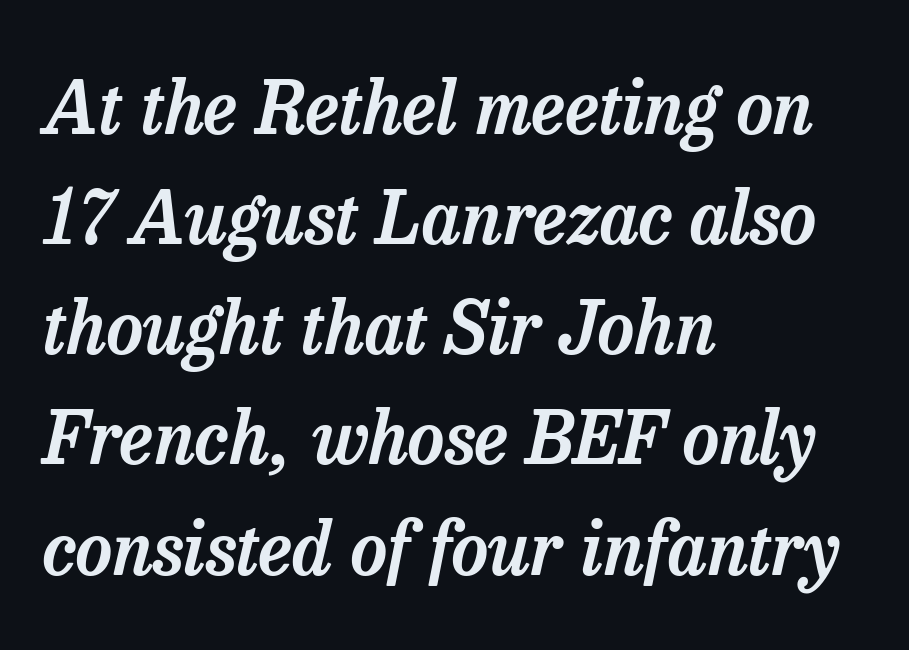
The image shows 72 px serif type, italic (leaning right); set left-aligned, normal line spacing (1.53x), normal letter spacing, not underlined; low stroke contrast and a medium x-height.
